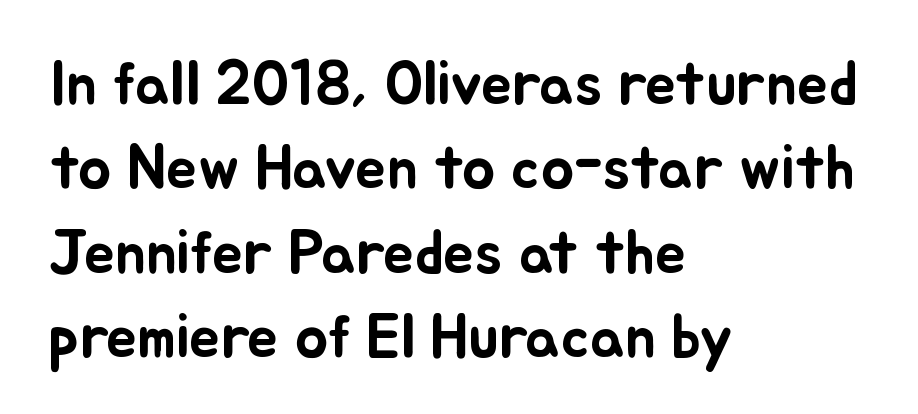
Q: Is the text italic (slanted)? A: No, it is upright.
Q: Is the text underlined? A: No.
Q: How is the paragraph aligned? A: Left-aligned.
Q: Is the spacing between letters normal or unusually wide? A: Normal.
Q: Is the spacing between lines tight, normal or loose? A: Normal.
Q: Width (condensed, normal, or wide)? A: Normal.
Q: Stroke contrast? A: Low.
Q: x-height? A: Small.
Q: Monospaced? A: No.
